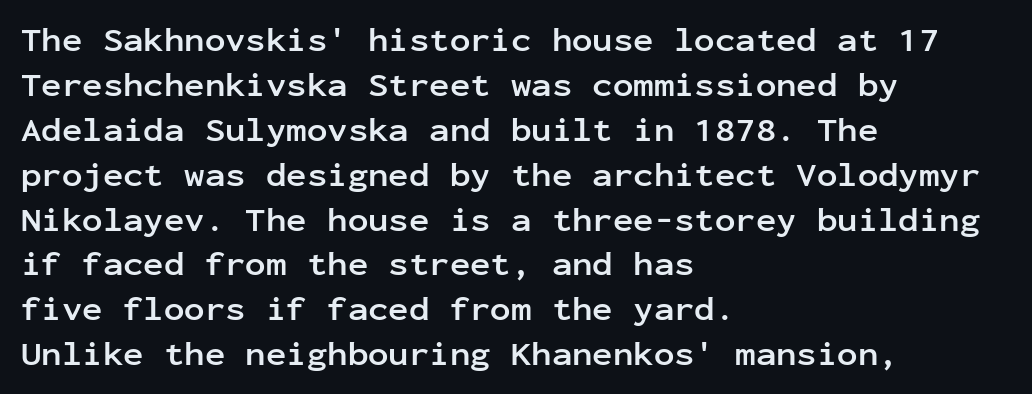
{"serif": "no", "italic": "no", "bold": "yes", "weight": "semibold", "width": "normal", "stroke_contrast": "low", "x_height": "medium", "monospaced": "yes", "underline": "no", "align": "left", "line_spacing": "normal", "line_spacing_ratio": 1.32, "letter_spacing": "normal", "letter_spacing_em": 0.0, "glyph_px": 34}
